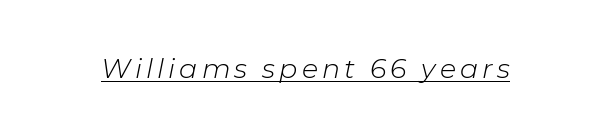
Q: Is the text bold? A: No.
Q: Is the text italic (slanted)? A: Yes, it leans right by about 11 degrees.
Q: Is the text underlined? A: Yes.
